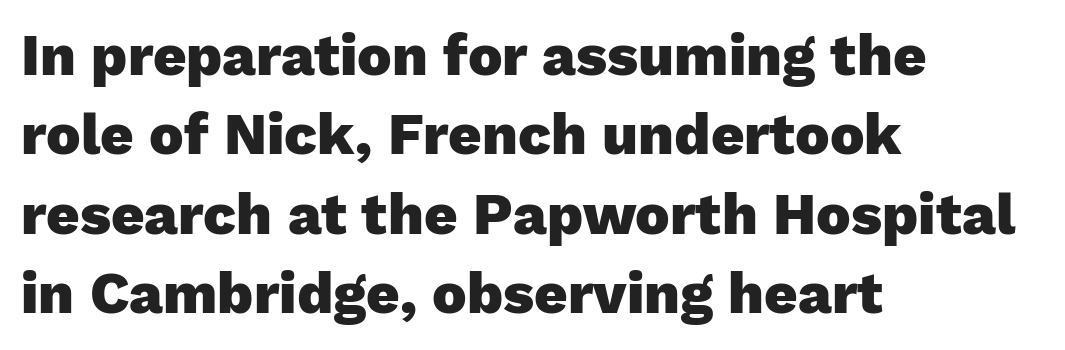
This sample keeps an unexceptional amount of space between lines. Students, note that the glyphs here touch the page at normal intervals. Style check: upright. The rendering uses natural spacing where letterforms have individual widths. As a designer I'd log this as weight 700, bold.
